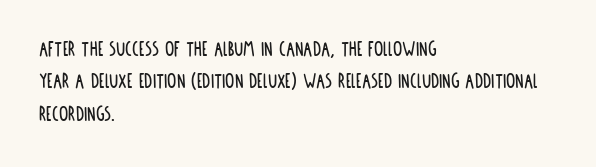
The image shows 23 px text type, upright; set left-aligned, normal line spacing (1.41x), normal letter spacing, not underlined.
